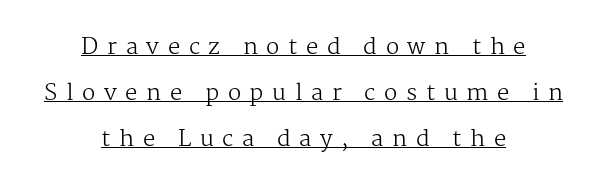
The sample's only ornament is a line tracing under the words. Stem width sits at or under what a default text font uses. This sample uses expanded letter spacing, leaving extra air between glyphs. Posture: upright roman.
